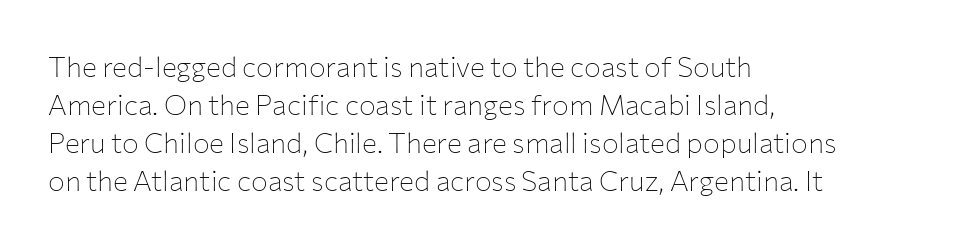
One-word summary of the alignment: left. Anything drawn beneath the words? Only blank space. Stroke thickness stays within the range of a standard reading face or lighter. You can tell from the bare stems that sans-serif type was used.
